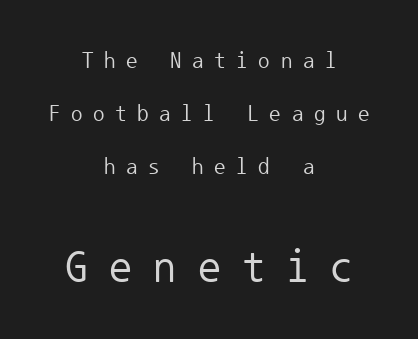
The image shows 46 px regular-weight sans-serif type, upright, monospaced; set centered, loose line spacing (2.3x), unusually wide letter spacing (+0.46 em), not underlined; the second (bottom) block is 2.0x larger; low stroke contrast and a medium x-height.
